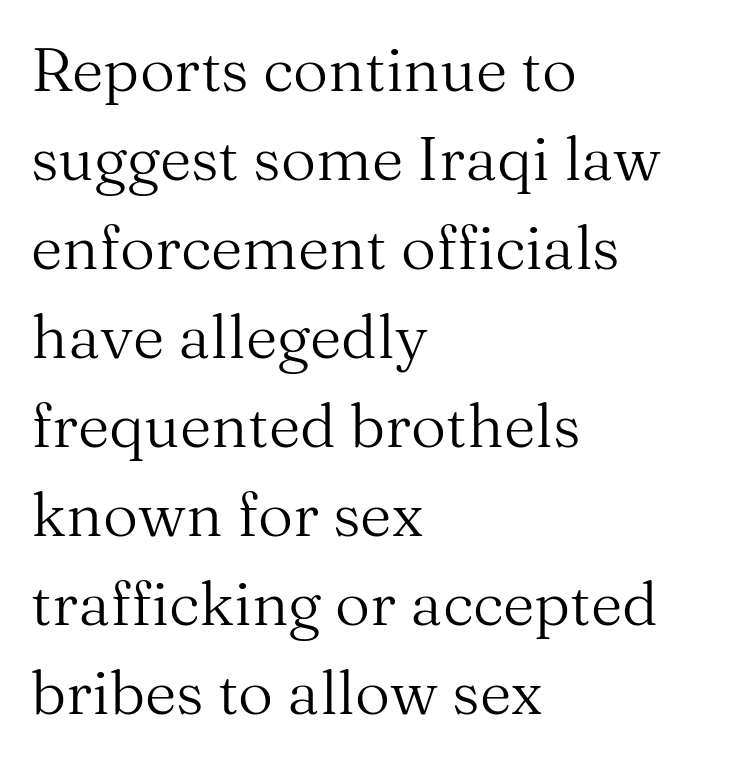
{"serif": "yes", "italic": "no", "bold": "no", "weight": "regular", "width": "normal", "stroke_contrast": "medium", "x_height": "medium", "monospaced": "no", "underline": "no", "align": "left", "line_spacing": "normal", "line_spacing_ratio": 1.46, "letter_spacing": "normal", "letter_spacing_em": 0.0, "glyph_px": 61}
